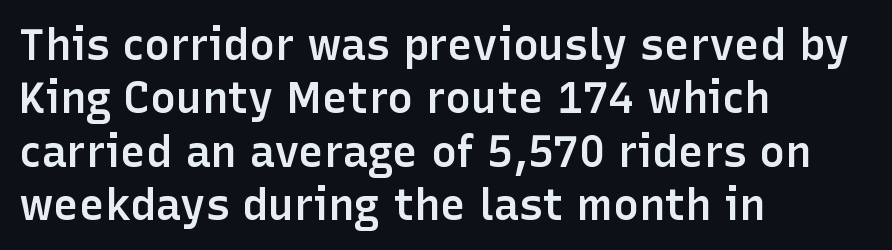
{"serif": "no", "italic": "no", "bold": "semi", "weight": "semibold", "width": "normal", "stroke_contrast": "low", "x_height": "medium", "monospaced": "no", "underline": "no", "align": "left", "line_spacing_ratio": 1.24, "letter_spacing": "normal", "letter_spacing_em": 0.0, "glyph_px": 43}
